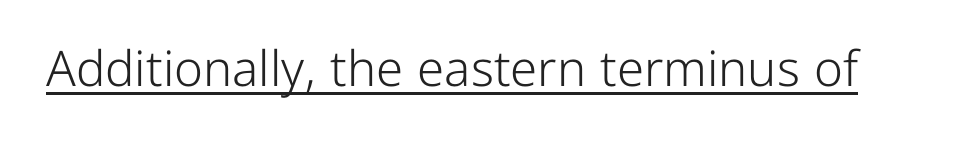
The image shows 49 px light sans-serif type, upright; set normal letter spacing, underlined; low stroke contrast and a medium x-height.
